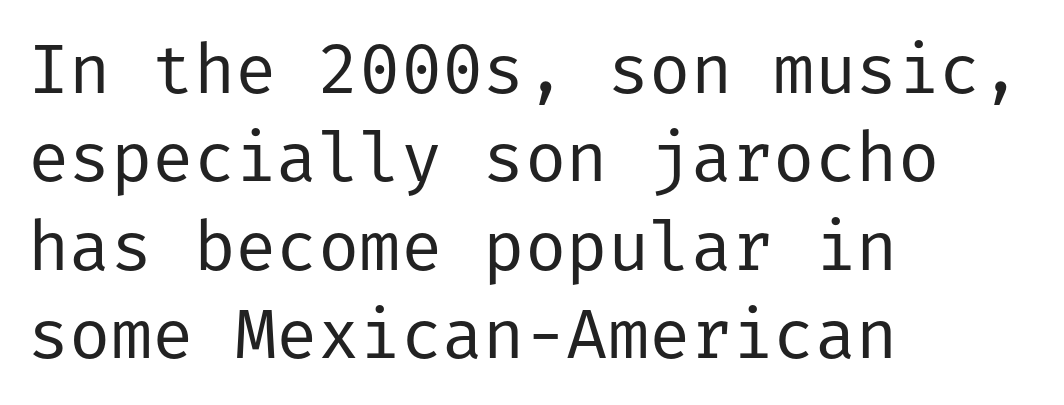
Q: Is the text bold? A: No.
Q: Is the text italic (slanted)? A: No, it is upright.
Q: Is the typeface a serif or a sans-serif typeface? A: Sans-serif.
Q: Is the text underlined? A: No.
Q: How is the paragraph aligned? A: Left-aligned.
Q: Is the spacing between letters normal or unusually wide? A: Normal.
Q: Is the spacing between lines tight, normal or loose? A: Normal.
Q: Width (condensed, normal, or wide)? A: Normal.
Q: Stroke contrast? A: Low.
Q: x-height? A: Medium.
